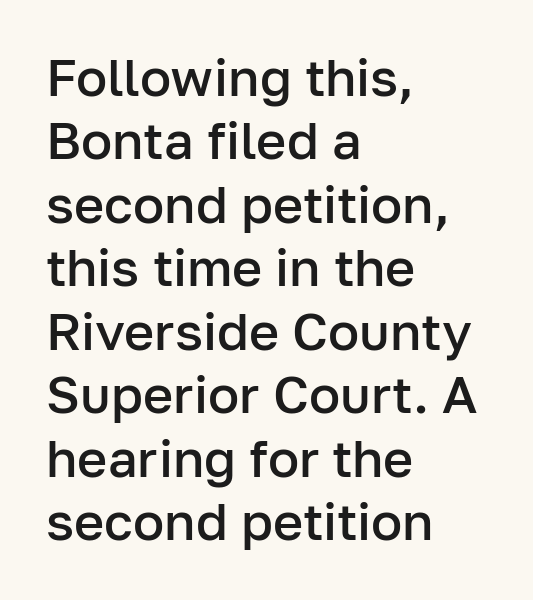
Q: Is the text bold? A: Semi-bold.
Q: Is the text italic (slanted)? A: No, it is upright.
Q: Is the typeface a serif or a sans-serif typeface? A: Sans-serif.
Q: Is the text underlined? A: No.
Q: How is the paragraph aligned? A: Left-aligned.
Q: Is the spacing between letters normal or unusually wide? A: Normal.
Q: Width (condensed, normal, or wide)? A: Normal.
Q: Stroke contrast? A: Low.
Q: x-height? A: Medium.
Q: Monospaced? A: No.
